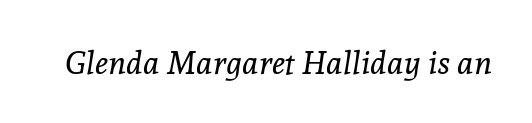
Q: Is the text bold? A: No.
Q: Is the text italic (slanted)? A: Yes, it leans right by about 8 degrees.
Q: Is the typeface a serif or a sans-serif typeface? A: Serif.
Q: Is the text underlined? A: No.
Q: Is the spacing between letters normal or unusually wide? A: Normal.
Q: Width (condensed, normal, or wide)? A: Normal.
Q: x-height? A: Medium.
Q: Monospaced? A: No.
